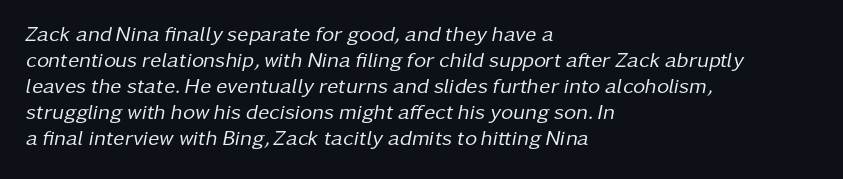
The image shows 21 px text type, italic (leaning right); set left-aligned, line spacing 1.24x, normal letter spacing, not underlined.
